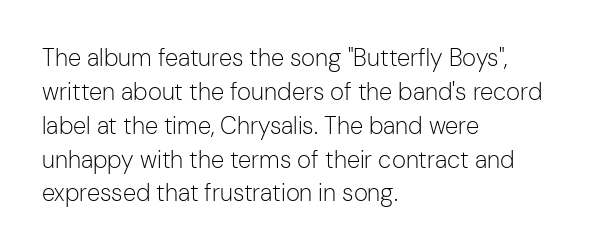
Decoration check: the copy has no underline. Teacher's note: observe the even left margin — that is flush-left alignment. Interline gaps are of average width in this sample. No chunkiness to these letters — they're not bold. These lines were composed using upright roman letters.
